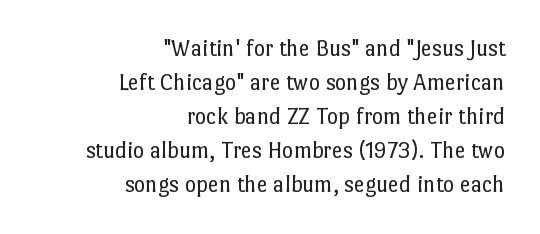
{"italic": "no", "bold": "no", "underline": "no", "align": "right", "line_spacing": "normal", "line_spacing_ratio": 1.42, "letter_spacing": "normal", "letter_spacing_em": 0.0, "glyph_px": 24}
